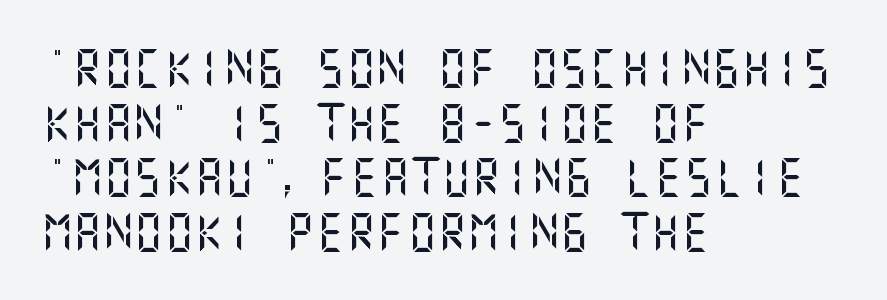
Q: Is the text italic (slanted)? A: No, it is upright.
Q: Is the typeface a serif or a sans-serif typeface? A: Sans-serif.
Q: Is the text underlined? A: No.
Q: How is the paragraph aligned? A: Left-aligned.
Q: Is the spacing between letters normal or unusually wide? A: Normal.
Q: Is the spacing between lines tight, normal or loose? A: Normal.
Q: Width (condensed, normal, or wide)? A: Normal.
Q: Stroke contrast? A: Medium.
Q: x-height? A: Large.
